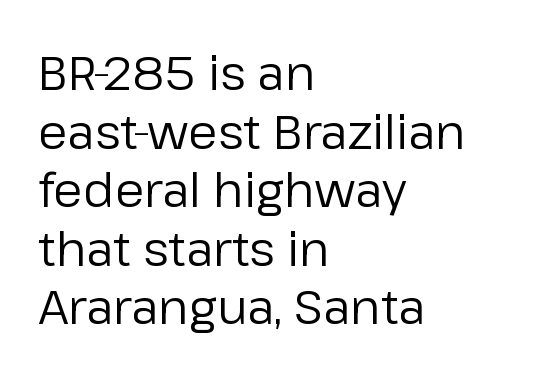
The image shows 48 px regular-weight sans-serif type, upright; set left-aligned, line spacing 1.22x, normal letter spacing, not underlined; low stroke contrast and a medium x-height.
